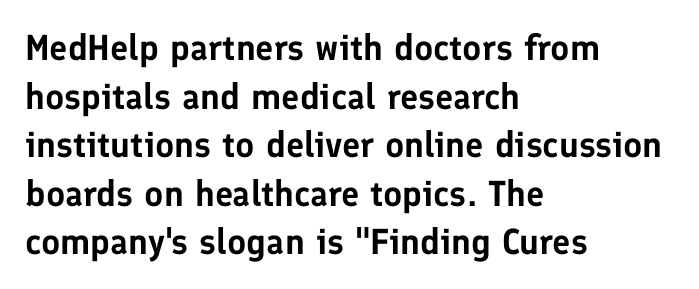
Q: Is the text italic (slanted)? A: No, it is upright.
Q: Is the typeface a serif or a sans-serif typeface? A: Sans-serif.
Q: Is the text underlined? A: No.
Q: How is the paragraph aligned? A: Left-aligned.
Q: Is the spacing between letters normal or unusually wide? A: Normal.
Q: Is the spacing between lines tight, normal or loose? A: Normal.
Q: Width (condensed, normal, or wide)? A: Normal.
Q: Stroke contrast? A: Low.
Q: x-height? A: Medium.
Q: Monospaced? A: No.
